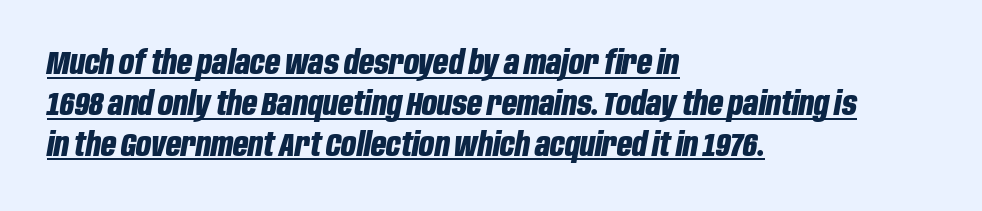
Designer's note — italics engaged. Is this a fixed-width face? No — the glyphs have proportional, varying widths. What weight is shown? A full bold with thick strokes. Compared with a centered layout, this one pins lines to the left instead. The letterforms sit shoulder to shoulder at normal distance.
